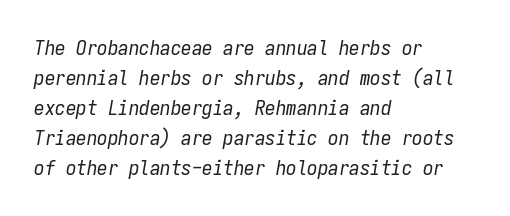
Q: Is the text bold? A: No.
Q: Is the text italic (slanted)? A: Yes, it leans right by about 9 degrees.
Q: Is the text underlined? A: No.
Q: How is the paragraph aligned? A: Left-aligned.
Q: Is the spacing between letters normal or unusually wide? A: Normal.
Q: Is the spacing between lines tight, normal or loose? A: Normal.
